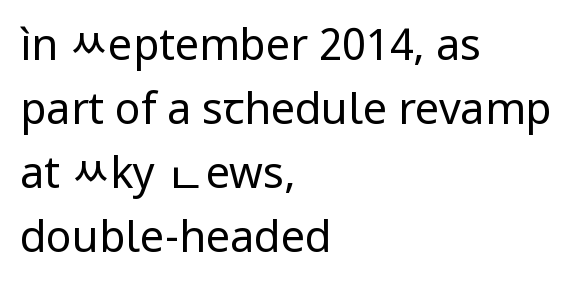
Think of a printed novel: that variable character pitch is what you see here. The paragraph has a hard left edge and a soft right edge. In terms of letterspacing, this is plain default setting. The glyphs in this specimen are sans serif. Each new line begins a customary step beneath the previous one. A clean baseline with only descenders dipping below it.
